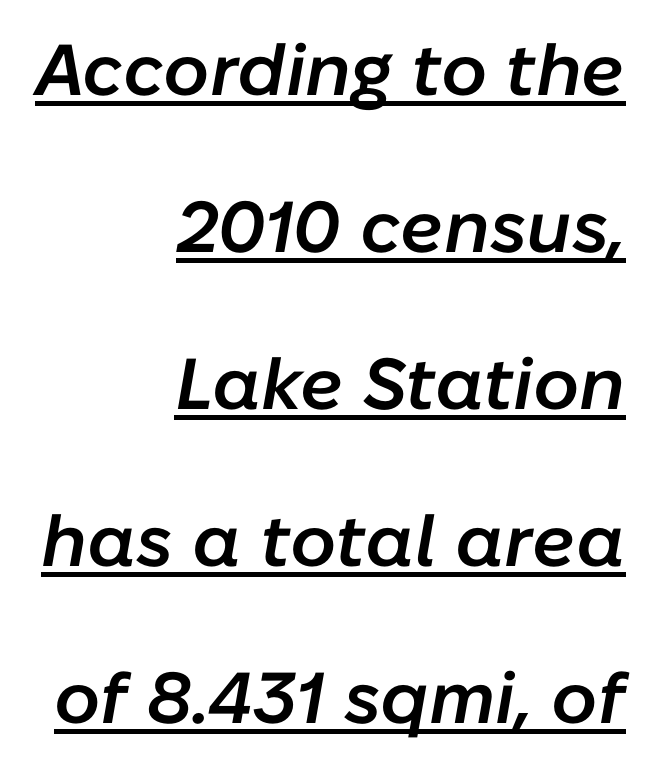
{"italic": "yes", "lean": "right", "slant_degrees": 10, "bold": "semi", "weight": "semibold", "width": "normal", "stroke_contrast": "low", "x_height": "medium", "monospaced": "no", "underline": "yes", "align": "right", "line_spacing": "loose", "line_spacing_ratio": 2.18, "letter_spacing": "normal", "letter_spacing_em": 0.0, "glyph_px": 72}
